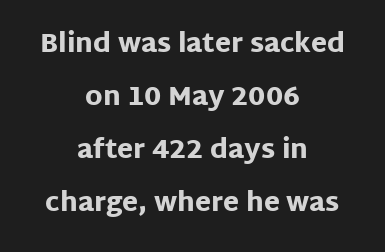
Q: Is the text bold? A: Yes.
Q: Is the text italic (slanted)? A: No, it is upright.
Q: Is the text underlined? A: No.
Q: How is the paragraph aligned? A: Centered.
Q: Is the spacing between letters normal or unusually wide? A: Normal.
Q: Is the spacing between lines tight, normal or loose? A: Loose.
